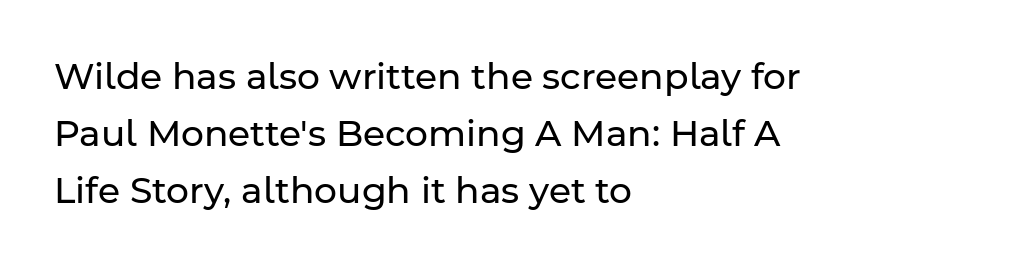
The image shows 36 px regular-weight sans-serif type, upright; set left-aligned, normal line spacing (1.58x), normal letter spacing, not underlined; low stroke contrast and a medium x-height.
